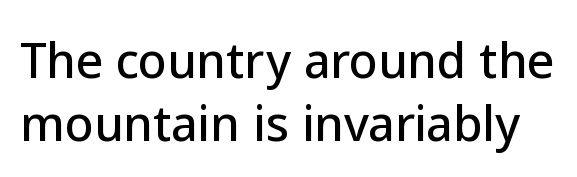
Students, observe: this is what conventionally led text looks like. Spacing verdict: proportional, widths tailored to each character. Here the glyphs are tracked normally, forming tight word shapes. Italic: no, the glyphs are upright roman. A bare baseline throughout the passage.
